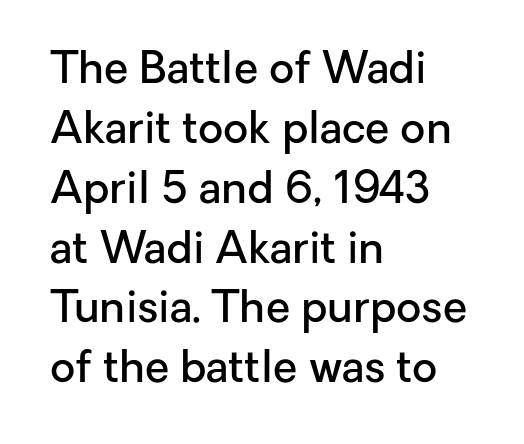
Q: Is the text bold? A: Semi-bold.
Q: Is the text italic (slanted)? A: No, it is upright.
Q: Is the typeface a serif or a sans-serif typeface? A: Sans-serif.
Q: Is the text underlined? A: No.
Q: How is the paragraph aligned? A: Left-aligned.
Q: Is the spacing between letters normal or unusually wide? A: Normal.
Q: Is the spacing between lines tight, normal or loose? A: Normal.
Q: Width (condensed, normal, or wide)? A: Normal.
Q: Stroke contrast? A: Low.
Q: x-height? A: Medium.
Q: Monospaced? A: No.
